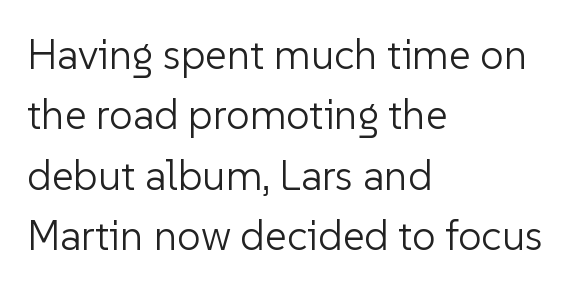
{"serif": "no", "italic": "no", "bold": "no", "weight": "light", "width": "normal", "stroke_contrast": "low", "x_height": "medium", "monospaced": "no", "underline": "no", "align": "left", "line_spacing": "normal", "line_spacing_ratio": 1.44, "letter_spacing": "normal", "letter_spacing_em": 0.0, "glyph_px": 42}
